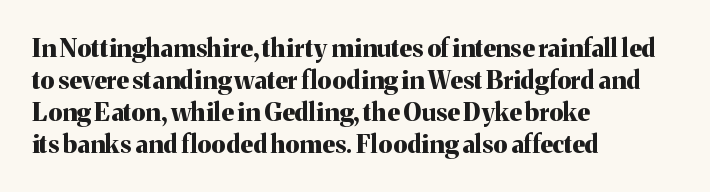
The typesetter chose a ragged-right arrangement here. The line texture is even and compact thanks to regular tracking. Summary of weight: heavy, a full bold. Vertically, the passage feels balanced, rows spaced as you'd expect. In terms of posture, this sample is upright.
